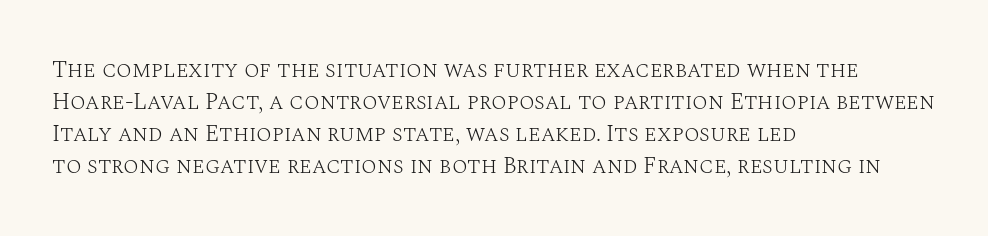
Q: Is the text bold? A: No.
Q: Is the text italic (slanted)? A: No, it is upright.
Q: Is the text underlined? A: No.
Q: How is the paragraph aligned? A: Left-aligned.
Q: Is the spacing between letters normal or unusually wide? A: Normal.
Q: Is the spacing between lines tight, normal or loose? A: Normal.
